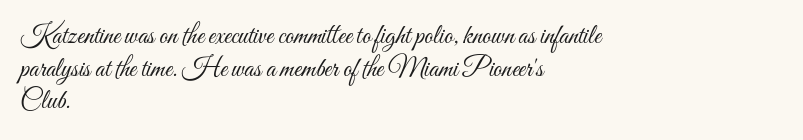
Q: Is the text bold? A: No.
Q: Is the text italic (slanted)? A: Yes.
Q: Is the text underlined? A: No.
Q: How is the paragraph aligned? A: Left-aligned.
Q: Is the spacing between letters normal or unusually wide? A: Normal.
